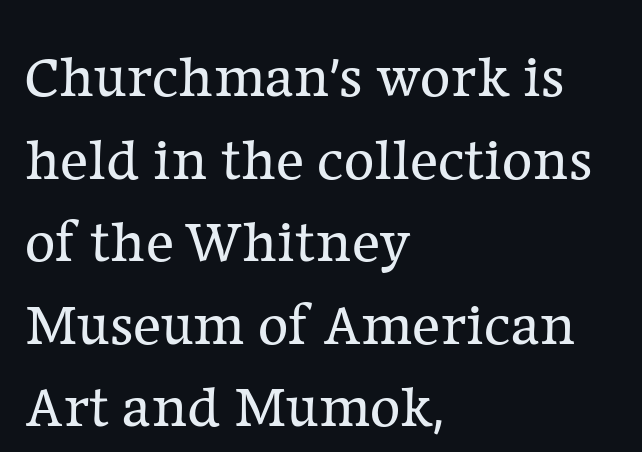
Q: Is the text bold? A: No.
Q: Is the text italic (slanted)? A: No, it is upright.
Q: Is the typeface a serif or a sans-serif typeface? A: Serif.
Q: Is the text underlined? A: No.
Q: How is the paragraph aligned? A: Left-aligned.
Q: Is the spacing between letters normal or unusually wide? A: Normal.
Q: Is the spacing between lines tight, normal or loose? A: Normal.
Q: Width (condensed, normal, or wide)? A: Normal.
Q: Stroke contrast? A: Low.
Q: x-height? A: Medium.
Q: Monospaced? A: No.
